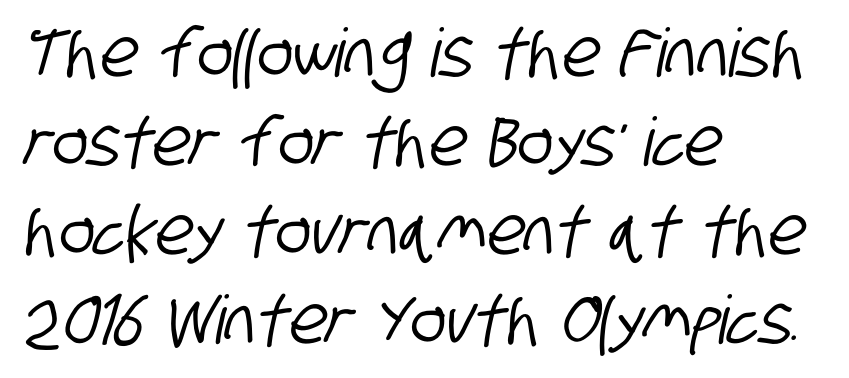
The string is rendered with underlining switched off. The line-height multiplier appears to be the usual default. Spacing verdict: proportional, widths tailored to each character. The ragged edge is on the right, which tells us the setting is flush left. Examine the stroke ends and you'll find no serifs.
